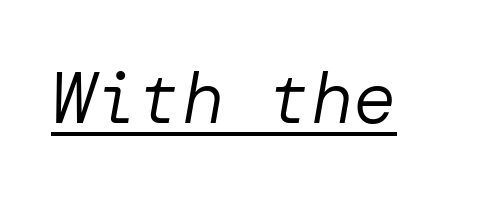
{"italic": "yes", "lean": "right", "slant_degrees": 10, "bold": "no", "weight": "regular", "width": "normal", "stroke_contrast": "low", "x_height": "medium", "underline": "yes", "letter_spacing": "normal", "letter_spacing_em": 0.0, "glyph_px": 72}
